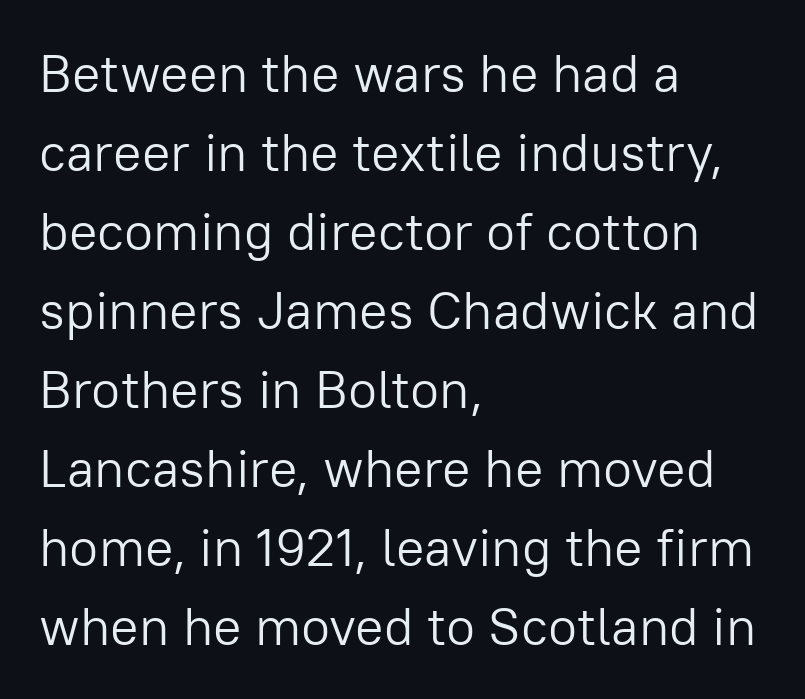
{"serif": "no", "italic": "no", "bold": "no", "weight": "light", "width": "normal", "stroke_contrast": "low", "x_height": "medium", "monospaced": "no", "underline": "no", "align": "left", "line_spacing": "normal", "line_spacing_ratio": 1.49, "letter_spacing": "normal", "letter_spacing_em": 0.0, "glyph_px": 53}
